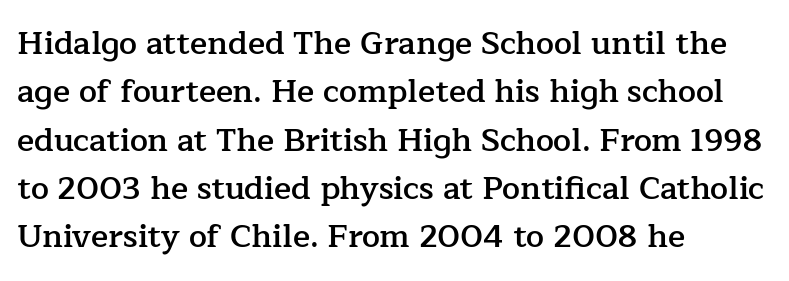
Q: Is the text bold? A: Semi-bold.
Q: Is the text italic (slanted)? A: No, it is upright.
Q: Is the typeface a serif or a sans-serif typeface? A: Serif.
Q: Is the text underlined? A: No.
Q: How is the paragraph aligned? A: Left-aligned.
Q: Is the spacing between letters normal or unusually wide? A: Normal.
Q: Is the spacing between lines tight, normal or loose? A: Normal.
Q: Width (condensed, normal, or wide)? A: Normal.
Q: Stroke contrast? A: Low.
Q: x-height? A: Medium.
Q: Monospaced? A: No.
